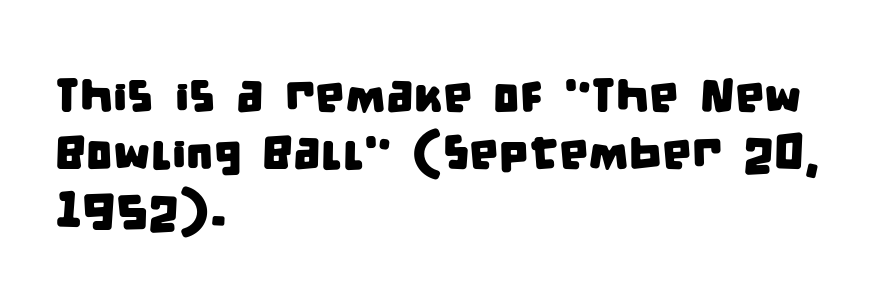
Type style note: lacks serifs. The face used here is proportionally spaced, like ordinary book or web type. Reading down the block, your eye returns to a fixed left position each line. Descenders are the only things crossing below the line. The tracking reads as untouched default to a designer's eye.
